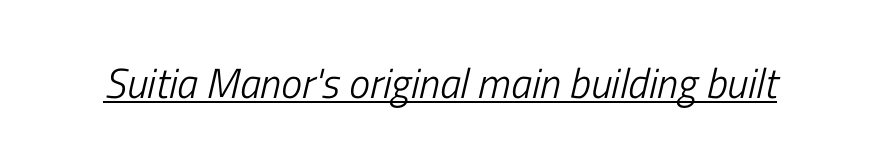
Looks like someone drew a line under every word here. Slanted lettering throughout. Inter-character spacing is left at the font's built-in metrics. The font sits on the lighter half of the weight spectrum, regular included.
